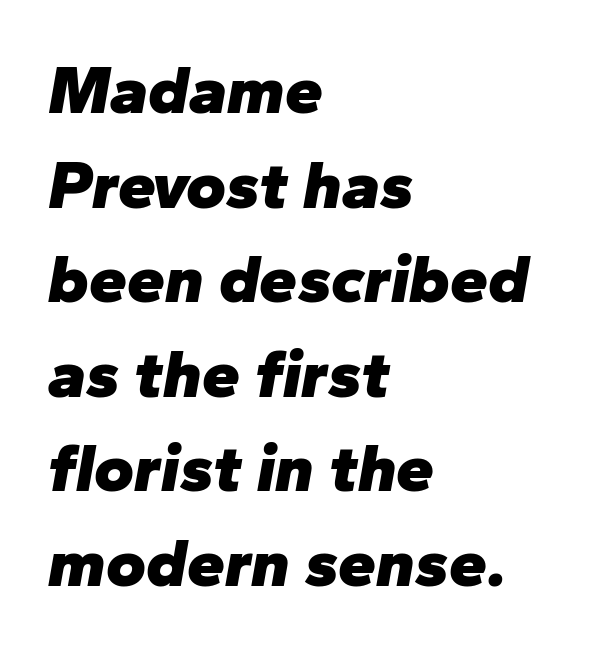
Q: Is the text bold? A: Yes.
Q: Is the text italic (slanted)? A: Yes, it leans right by about 10 degrees.
Q: Is the text underlined? A: No.
Q: How is the paragraph aligned? A: Left-aligned.
Q: Is the spacing between letters normal or unusually wide? A: Normal.
Q: Is the spacing between lines tight, normal or loose? A: Normal.
Q: Width (condensed, normal, or wide)? A: Normal.
Q: Stroke contrast? A: Low.
Q: x-height? A: Medium.
Q: Monospaced? A: No.
